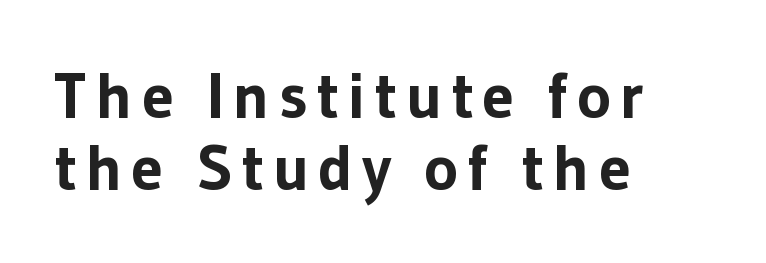
{"serif": "no", "italic": "no", "bold": "yes", "weight": "bold", "width": "normal", "stroke_contrast": "low", "x_height": "medium", "monospaced": "no", "underline": "no", "align": "left", "line_spacing": "tight", "line_spacing_ratio": 1.11, "glyph_px": 65}
